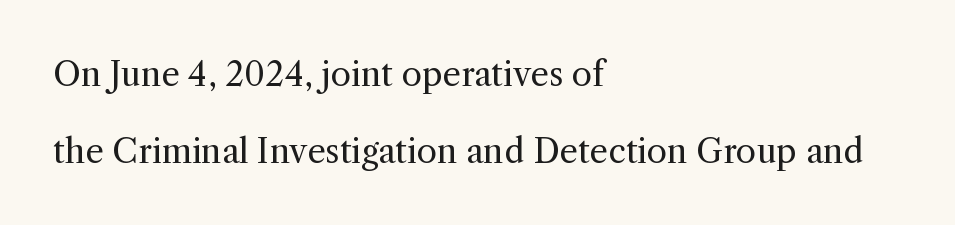
{"serif": "yes", "italic": "no", "bold": "no", "weight": "regular", "width": "normal", "x_height": "medium", "monospaced": "no", "underline": "no", "align": "left", "line_spacing": "loose", "line_spacing_ratio": 2.32, "letter_spacing": "normal", "letter_spacing_em": 0.0, "glyph_px": 33}
